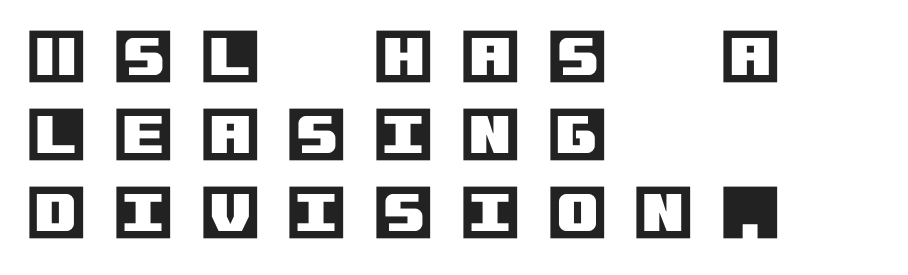
{"italic": "no", "width": "normal", "x_height": "large", "underline": "no", "align": "left", "line_spacing": "normal", "line_spacing_ratio": 1.3, "letter_spacing": "wide", "letter_spacing_em": 0.47, "glyph_px": 60}
